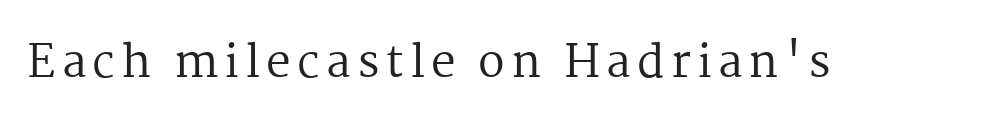
{"serif": "yes", "italic": "no", "bold": "no", "weight": "regular", "width": "normal", "stroke_contrast": "medium", "x_height": "medium", "monospaced": "no", "underline": "no", "glyph_px": 44}
